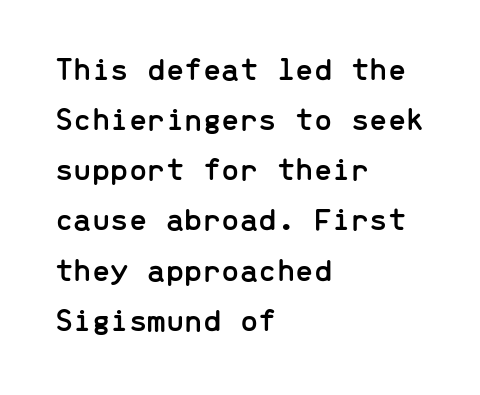
The image shows 33 px sans-serif type, upright, monospaced; set left-aligned, normal line spacing (1.52x), normal letter spacing, not underlined; low stroke contrast and a medium x-height.
